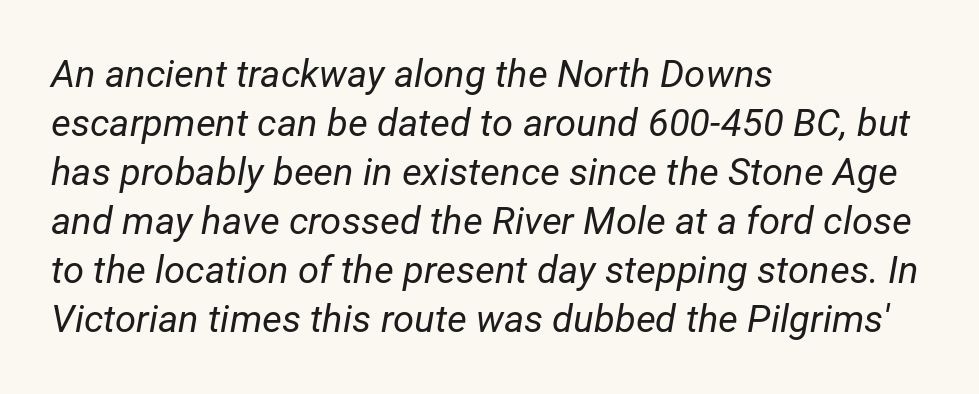
The image shows 38 px regular-weight type, italic (leaning right); set left-aligned, normal line spacing (1.29x), normal letter spacing, not underlined; low stroke contrast and a medium x-height.
